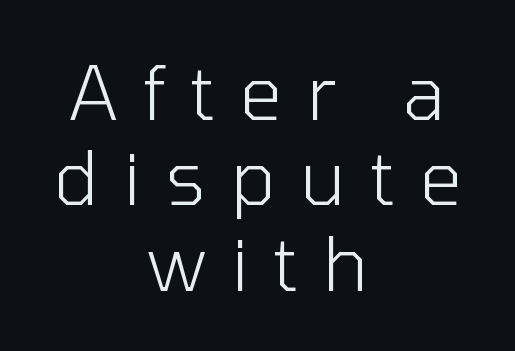
Leading is clearly below the norm, producing a dense column. Plain, unruled lines of type. The font's upright variant was chosen for this text. How are the letters spaced? Widely, with obvious added tracking. The face used here is proportionally spaced, like ordinary book or web type.
